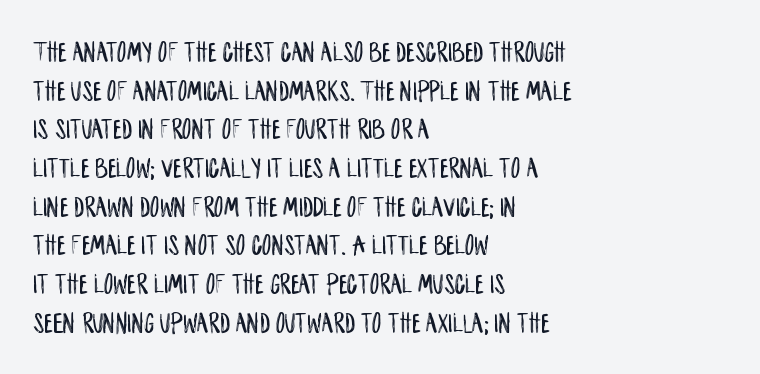
The image shows 30 px condensed sans-serif type, upright; set left-aligned, normal line spacing (1.29x), normal letter spacing, not underlined; low stroke contrast and a large x-height.
